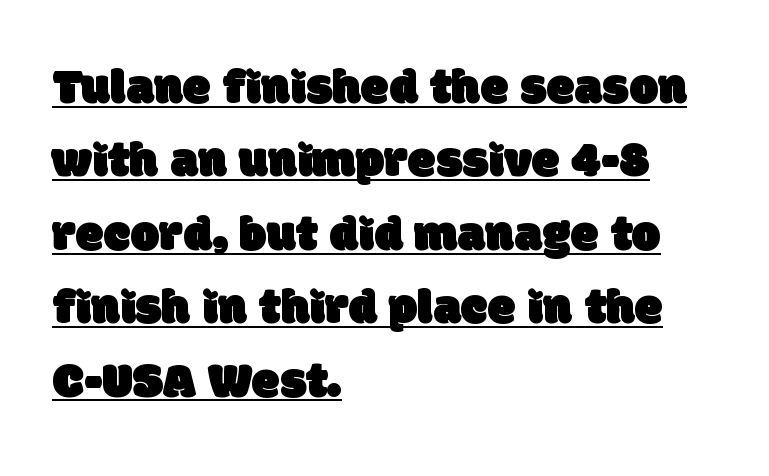
{"serif": "no", "width": "normal", "stroke_contrast": "low", "x_height": "large", "monospaced": "no", "underline": "yes", "align": "left", "line_spacing": "normal", "line_spacing_ratio": 1.44, "letter_spacing": "normal", "letter_spacing_em": 0.0, "glyph_px": 51}
